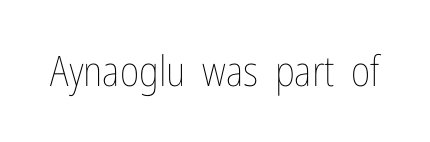
Is this a fixed-width face? No — the glyphs have proportional, varying widths. Observe the ordinary spacing: letters are neighbours, not strangers. Quick note: not italic, upright. Summary of weight: not heavy and not bold.
